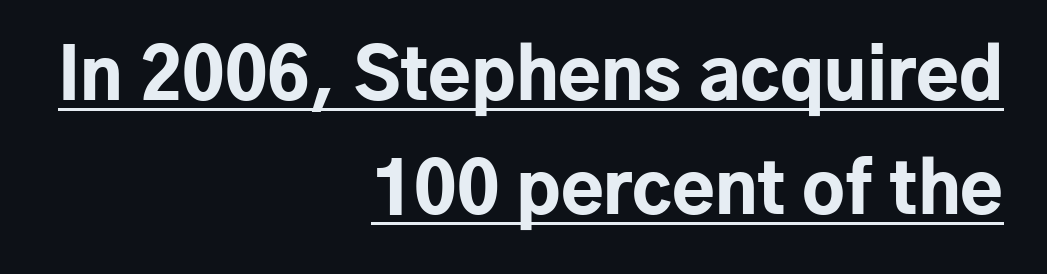
The rendering shows plain stroke endings on the letterforms — a sans-serif design. Like a heading marked for emphasis, these lines bear an underscore. In CSS terms this would be text-align: right. These lines carry a lot of weight — the face is fully bold.
